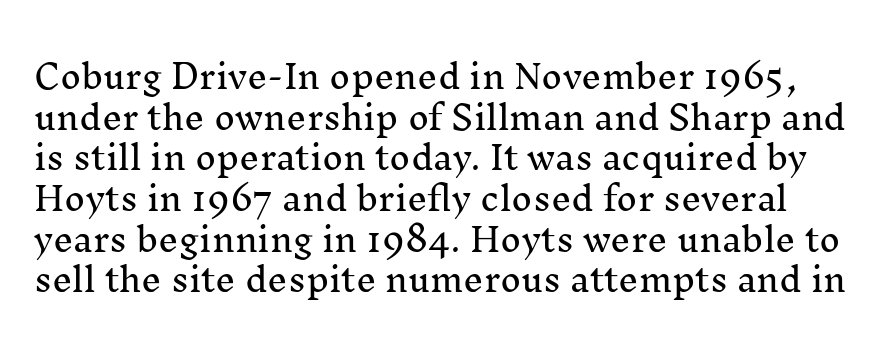
Q: Is the text italic (slanted)? A: No, it is upright.
Q: Is the typeface a serif or a sans-serif typeface? A: Serif.
Q: Is the text underlined? A: No.
Q: Is the spacing between letters normal or unusually wide? A: Normal.
Q: Is the spacing between lines tight, normal or loose? A: Normal.
Q: Width (condensed, normal, or wide)? A: Normal.
Q: Stroke contrast? A: Medium.
Q: x-height? A: Medium.
Q: Monospaced? A: No.
